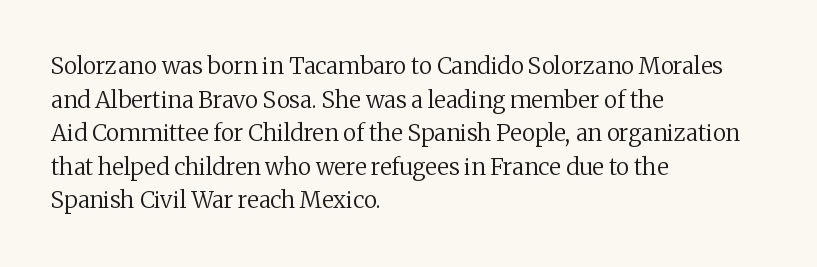
What stands out about the letter spacing? Nothing — it is the standard amount. Type without underlining. You can tell it's not italic because the verticals are truly vertical. Is there much room between lines? A standard amount, neither cramped nor airy.
